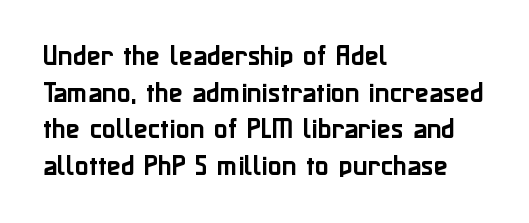
Q: Is the text italic (slanted)? A: No, it is upright.
Q: Is the text underlined? A: No.
Q: How is the paragraph aligned? A: Left-aligned.
Q: Is the spacing between letters normal or unusually wide? A: Normal.
Q: Is the spacing between lines tight, normal or loose? A: Normal.
